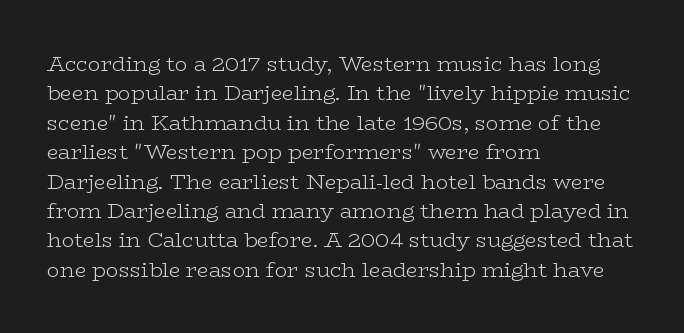
The image shows 21 px text type, upright; set left-aligned, normal line spacing (1.4x), normal letter spacing, not underlined.
